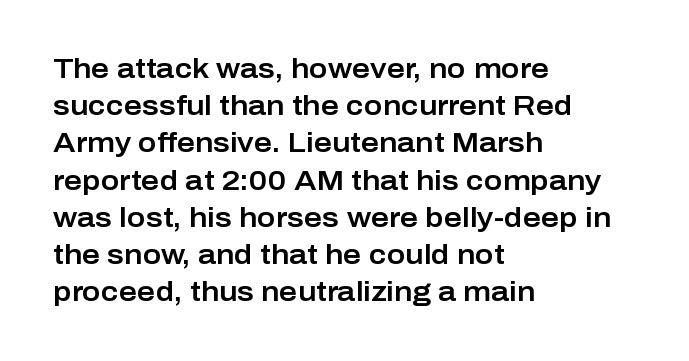
{"serif": "no", "italic": "no", "width": "normal", "stroke_contrast": "low", "x_height": "medium", "monospaced": "no", "underline": "no", "align": "left", "line_spacing": "normal", "line_spacing_ratio": 1.33, "letter_spacing": "normal", "letter_spacing_em": 0.0, "glyph_px": 28}
